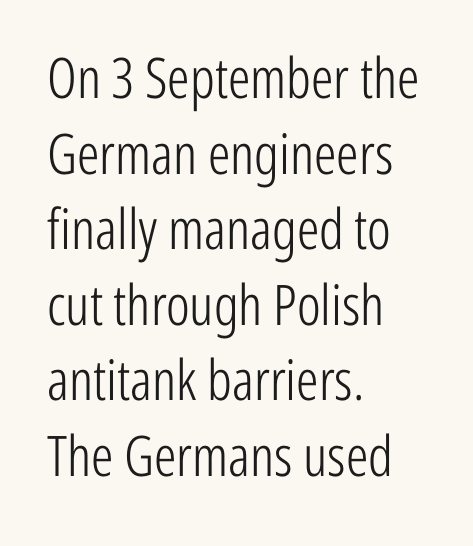
{"serif": "no", "italic": "no", "bold": "no", "weight": "light", "width": "condensed", "stroke_contrast": "low", "x_height": "medium", "monospaced": "no", "underline": "no", "align": "left", "line_spacing": "normal", "line_spacing_ratio": 1.35, "letter_spacing": "normal", "letter_spacing_em": 0.0, "glyph_px": 56}
